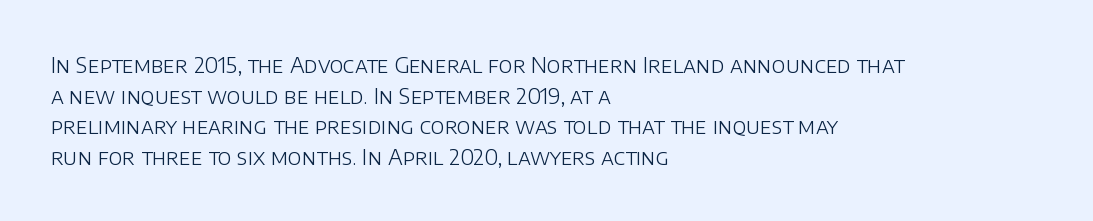
The strip under each line holds only bare page. The lines in this sample share a left origin and differ only in where they stop. The block of text has a typical density, with ordinary space between rows. A typesetter would call this zero additional tracking. Each stroke keeps to a modest, everyday thickness or less. Style check: upright.
